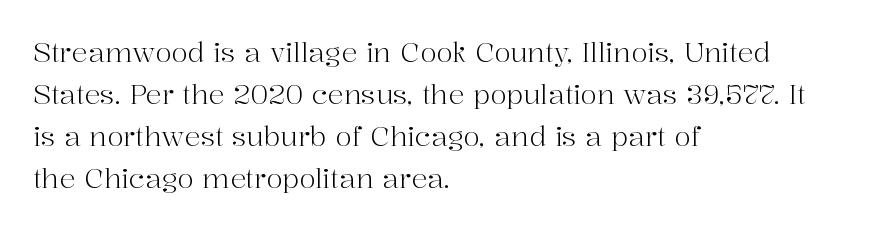
{"italic": "no", "bold": "no", "underline": "no", "align": "left", "line_spacing": "normal", "line_spacing_ratio": 1.56, "letter_spacing": "normal", "letter_spacing_em": 0.0, "glyph_px": 27}
